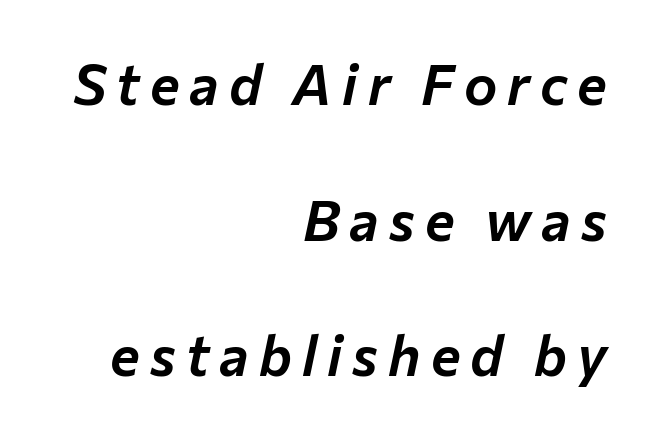
Q: Is the text italic (slanted)? A: Yes, it leans right by about 12 degrees.
Q: Is the text underlined? A: No.
Q: How is the paragraph aligned? A: Right-aligned.
Q: Is the spacing between lines tight, normal or loose? A: Loose.
Q: Width (condensed, normal, or wide)? A: Normal.
Q: Stroke contrast? A: Low.
Q: x-height? A: Medium.
Q: Monospaced? A: No.
